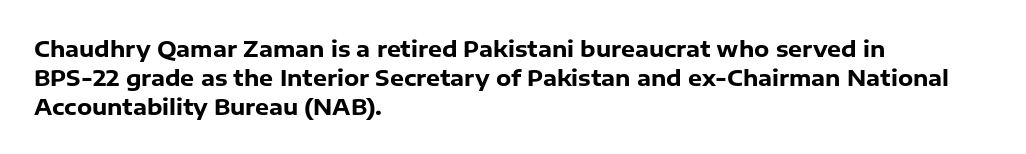
The rows are spaced the way most documents space them. Its strokes are broad and dark, the hallmark of bold type. Posture: upright roman. A bare baseline throughout the passage.
